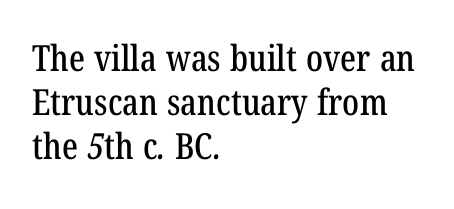
Between one letter and the next there's only the usual sliver of space. To sum up the face: it has serifs. Proportional: the letters do not fall into vertical columns. Typeset ragged right — the left edge is the straight one. The area under the type is left untouched.
